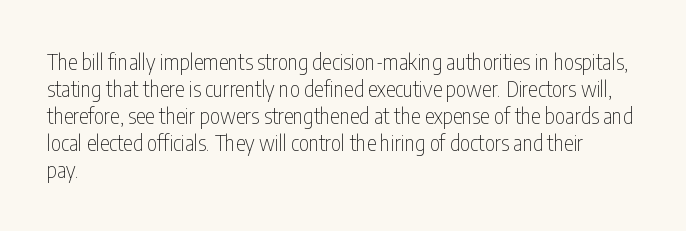
Q: Is the text bold? A: No.
Q: Is the text italic (slanted)? A: No, it is upright.
Q: Is the text underlined? A: No.
Q: How is the paragraph aligned? A: Left-aligned.
Q: Is the spacing between letters normal or unusually wide? A: Normal.
